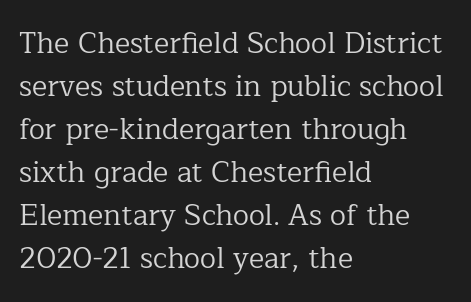
Q: Is the text bold? A: No.
Q: Is the text italic (slanted)? A: No, it is upright.
Q: Is the typeface a serif or a sans-serif typeface? A: Serif.
Q: Is the text underlined? A: No.
Q: How is the paragraph aligned? A: Left-aligned.
Q: Is the spacing between letters normal or unusually wide? A: Normal.
Q: Is the spacing between lines tight, normal or loose? A: Normal.
Q: Width (condensed, normal, or wide)? A: Normal.
Q: Stroke contrast? A: Low.
Q: x-height? A: Medium.
Q: Monospaced? A: No.
